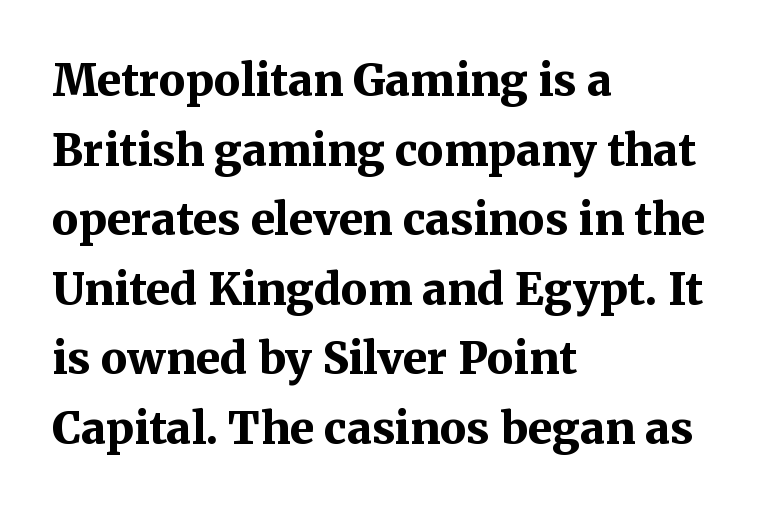
There is no visible air inserted between adjacent glyphs. Italic? Not at all — the glyphs are vertical. The glyphs have the mass of a bold cut. Is this a fixed-width face? No — the glyphs have proportional, varying widths. Decoration check: the copy has no underline. Layout note: lines flush left.
